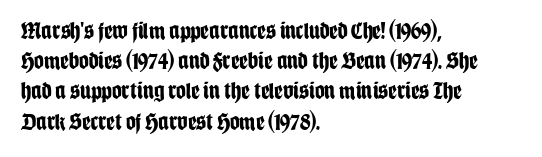
Q: Is the text bold? A: Yes.
Q: Is the text italic (slanted)? A: No, it is upright.
Q: Is the text underlined? A: No.
Q: How is the paragraph aligned? A: Left-aligned.
Q: Is the spacing between letters normal or unusually wide? A: Normal.
Q: Is the spacing between lines tight, normal or loose? A: Normal.
